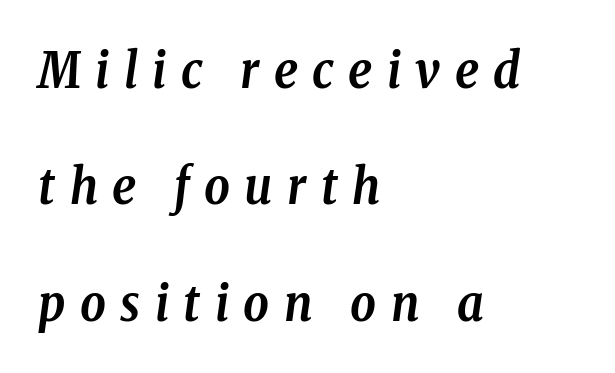
The image shows 50 px semibold, condensed serif type, italic (leaning right); set left-aligned, loose line spacing (2.33x), unusually wide letter spacing (+0.29 em), not underlined; low stroke contrast and a medium x-height.
